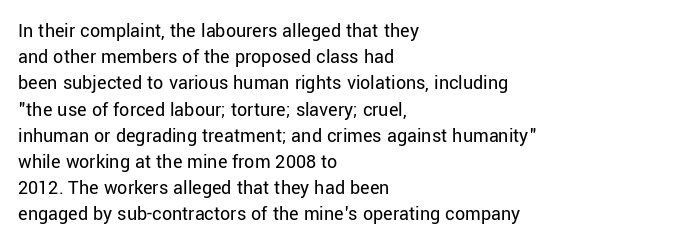
{"italic": "no", "bold": "no", "underline": "no", "align": "left", "line_spacing": "normal", "line_spacing_ratio": 1.31, "letter_spacing": "normal", "letter_spacing_em": 0.0, "glyph_px": 20}
